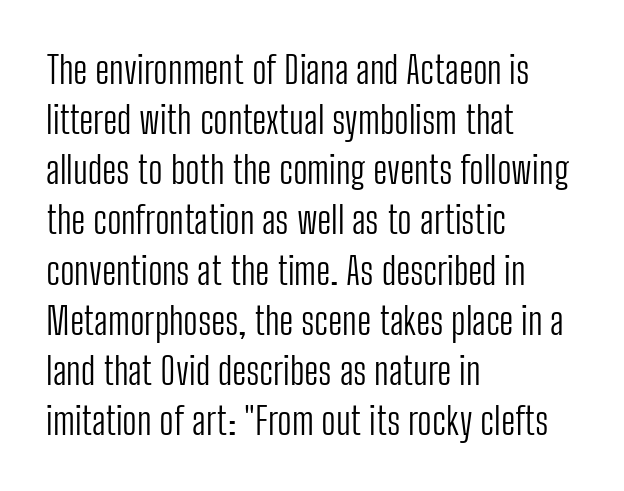
{"serif": "no", "italic": "no", "bold": "no", "weight": "light", "width": "condensed", "stroke_contrast": "low", "x_height": "medium", "monospaced": "no", "underline": "no", "align": "left", "line_spacing": "normal", "line_spacing_ratio": 1.32, "letter_spacing": "normal", "letter_spacing_em": 0.0, "glyph_px": 38}
